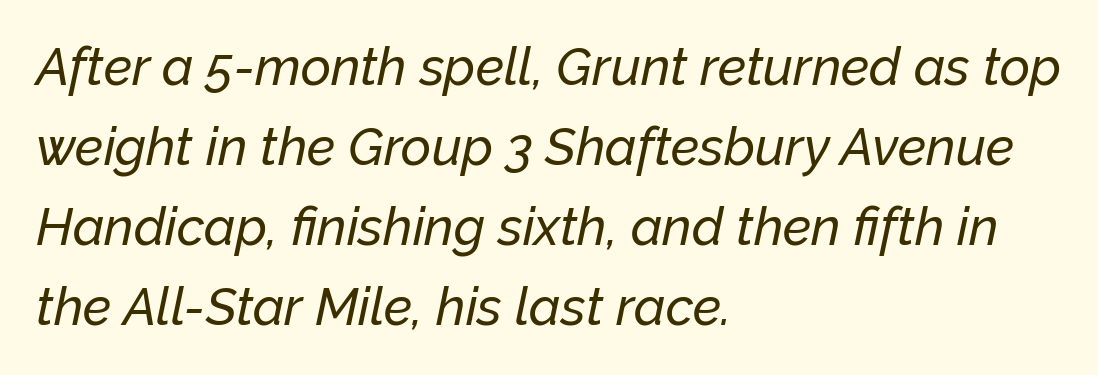
Q: Is the text italic (slanted)? A: Yes, it leans right by about 12 degrees.
Q: Is the text underlined? A: No.
Q: How is the paragraph aligned? A: Left-aligned.
Q: Is the spacing between letters normal or unusually wide? A: Normal.
Q: Is the spacing between lines tight, normal or loose? A: Normal.
Q: Width (condensed, normal, or wide)? A: Normal.
Q: Stroke contrast? A: Low.
Q: x-height? A: Medium.
Q: Monospaced? A: No.
